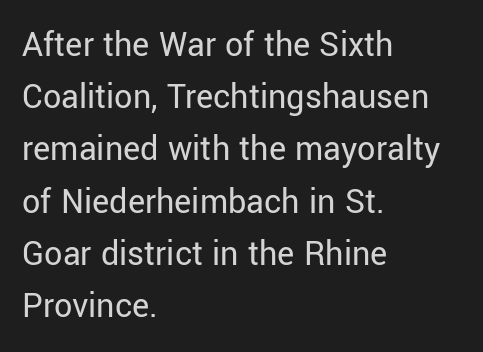
{"serif": "no", "italic": "no", "bold": "no", "weight": "regular", "width": "normal", "stroke_contrast": "low", "x_height": "medium", "monospaced": "no", "underline": "no", "align": "left", "line_spacing": "normal", "line_spacing_ratio": 1.45, "letter_spacing": "normal", "letter_spacing_em": 0.0, "glyph_px": 36}
